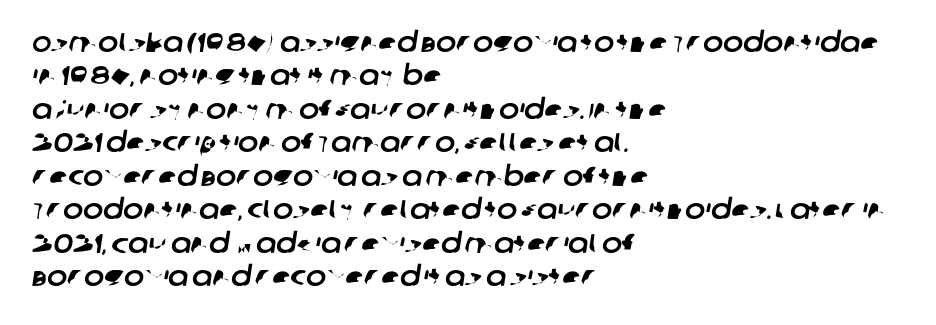
The glyphs are unaccompanied by any horizontal stroke below them. Spacing between characters is what you'd get straight out of the box. Horizontal alignment here is leftward, the default for most running prose.
